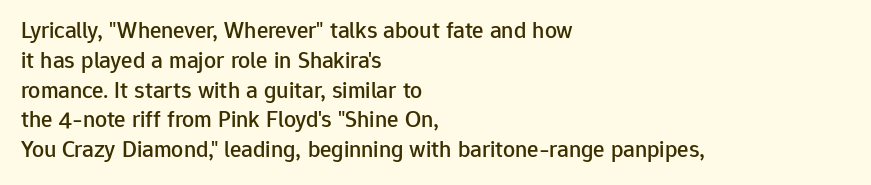
Q: Is the text italic (slanted)? A: No, it is upright.
Q: Is the text underlined? A: No.
Q: How is the paragraph aligned? A: Left-aligned.
Q: Is the spacing between letters normal or unusually wide? A: Normal.
